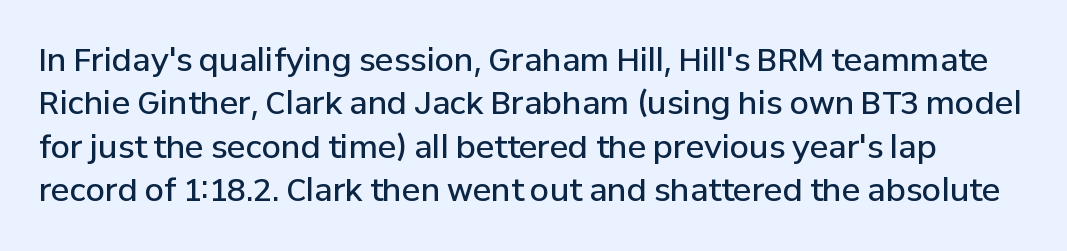
Glyph-to-glyph distance matches everyday printed text. Ordinary non-slanted type is in use. Moderately thickened strokes mark this as semibold type. Type style note: lacks serifs. Decoration check: the copy has no underline. If you measured baseline to baseline, you'd find a middling distance.
